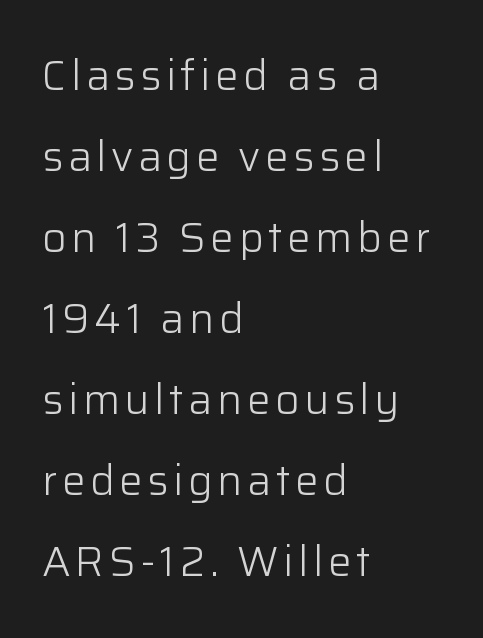
Every character sits straight up, as roman type does. A clean baseline with only descenders dipping below it. The strokes carry an ordinary text weight at most. You could fit nearly another row in the gap between these rows.
